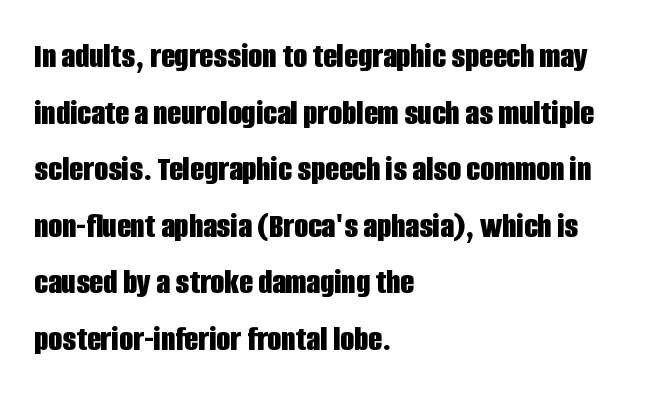
Tracking value appears to be zero — textbook default spacing. Look at the stroke-to-counter ratio: heavy, a bold. These lines were composed using upright roman letters. Leading matches the norm, producing a regular column. Nothing sits at the stroke ends, so this counts as sans-serif.
